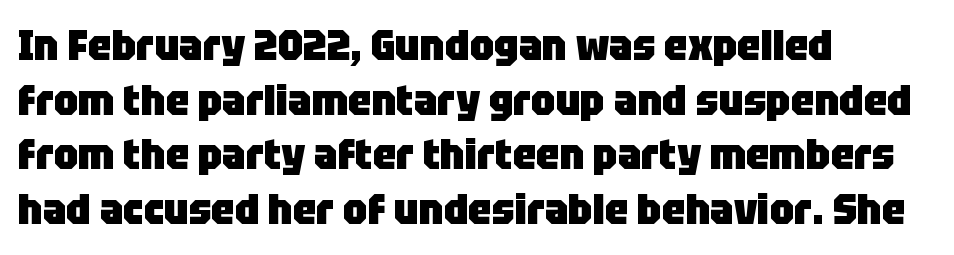
{"serif": "no", "italic": "no", "bold": "yes", "weight": "heavy", "width": "normal", "stroke_contrast": "low", "x_height": "large", "monospaced": "no", "underline": "no", "align": "left", "line_spacing": "normal", "line_spacing_ratio": 1.3, "letter_spacing": "normal", "letter_spacing_em": 0.0, "glyph_px": 42}
